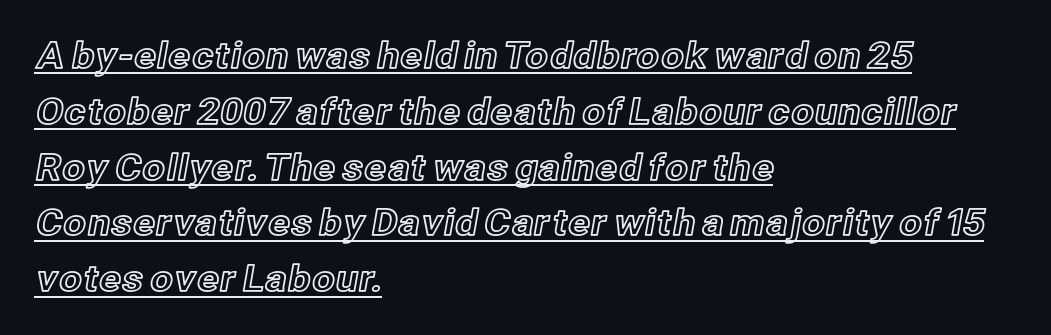
Baseline-to-baseline distance is the conventional proportion of letter height. These lines are rendered in a variable-pitch font. Students, observe the line beneath the letters — that is underlining.
